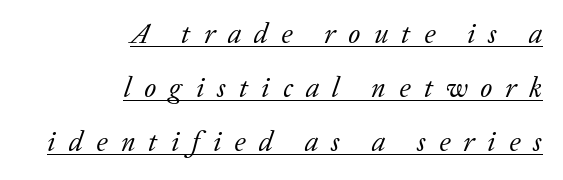
The image shows 28 px regular-weight serif type, italic (leaning right); set right-aligned, loose line spacing (1.93x), unusually wide letter spacing (+0.47 em), underlined; low stroke contrast and a medium x-height.
